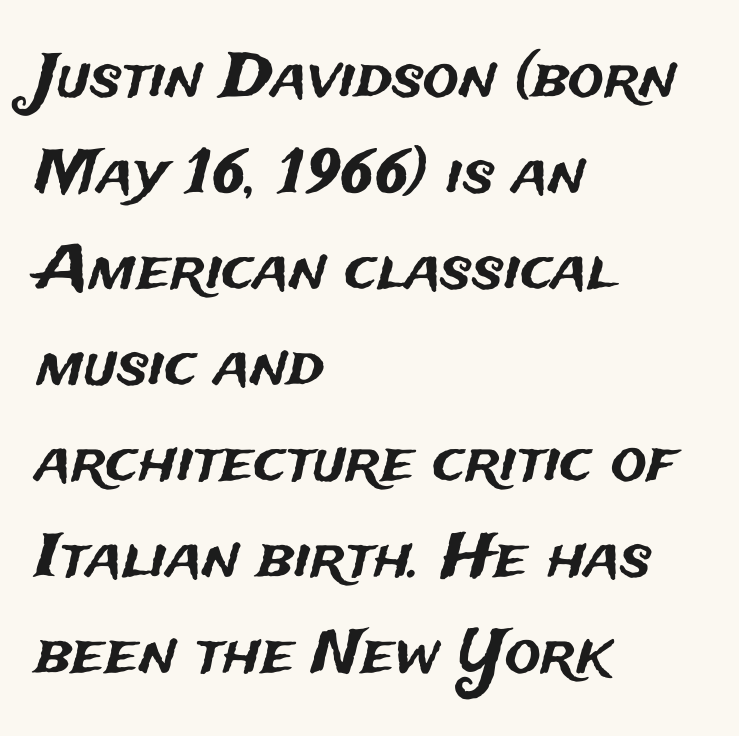
Q: Is the text italic (slanted)? A: Yes.
Q: Is the typeface a serif or a sans-serif typeface? A: Sans-serif.
Q: Is the text underlined? A: No.
Q: How is the paragraph aligned? A: Left-aligned.
Q: Is the spacing between letters normal or unusually wide? A: Normal.
Q: Is the spacing between lines tight, normal or loose? A: Normal.
Q: Width (condensed, normal, or wide)? A: Normal.
Q: Stroke contrast? A: Medium.
Q: x-height? A: Medium.
Q: Monospaced? A: No.
